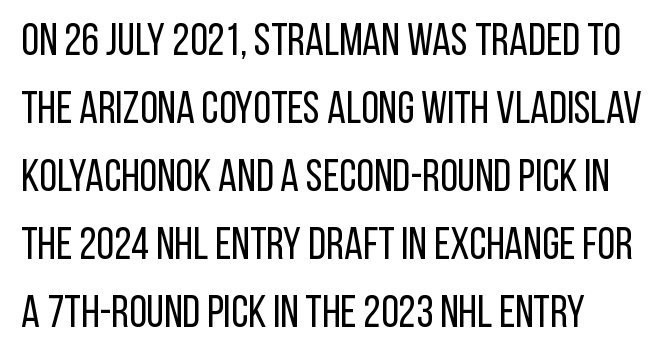
Nobody drew a line under any word here. Horizontal bands of white between lines are of average thickness. Note the varied advance widths — an 'i' is clearly narrower than an 'm'. Do the letters lean? They stand straight. No chunkiness to these letters — they're not bold. Compared with typical body copy, the letter spacing here is the same.
